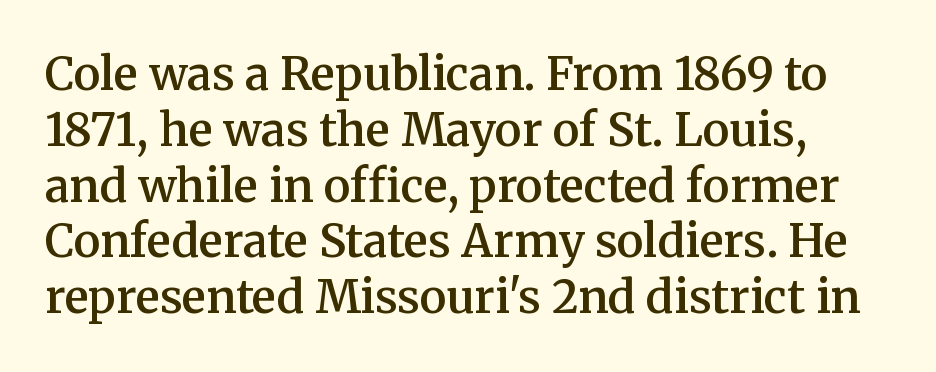
The image shows 45 px semibold serif type, upright; set line spacing 1.24x, normal letter spacing, not underlined; medium stroke contrast and a medium x-height.
